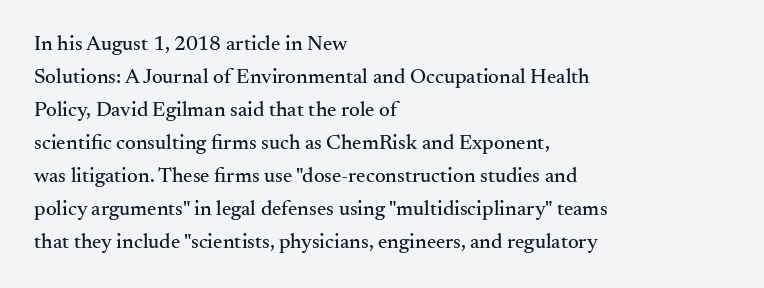
{"italic": "no", "underline": "no", "align": "left", "line_spacing": "normal", "line_spacing_ratio": 1.57, "letter_spacing": "normal", "letter_spacing_em": 0.0, "glyph_px": 21}
